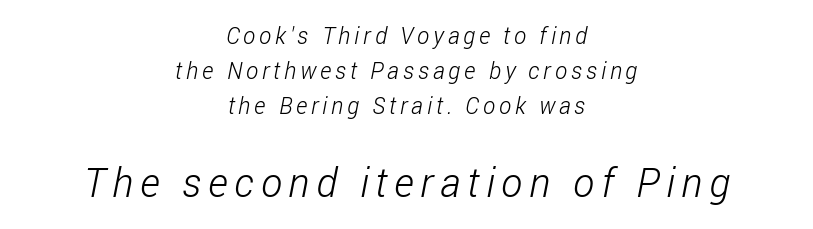
Think standard paragraph weight, or any step lighter than that. The zone under the glyphs is completely vacant. Top chunk: small. Bottom chunk: large. The font family rendered here belongs to the sans-serif group.
